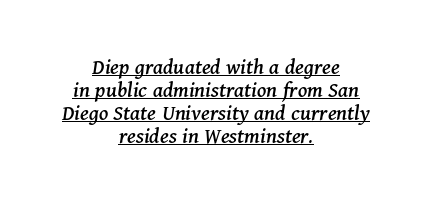
Q: Is the text italic (slanted)? A: Yes, it leans right by about 11 degrees.
Q: Is the text underlined? A: Yes.
Q: How is the paragraph aligned? A: Centered.
Q: Is the spacing between letters normal or unusually wide? A: Normal.
Q: Is the spacing between lines tight, normal or loose? A: Tight.
